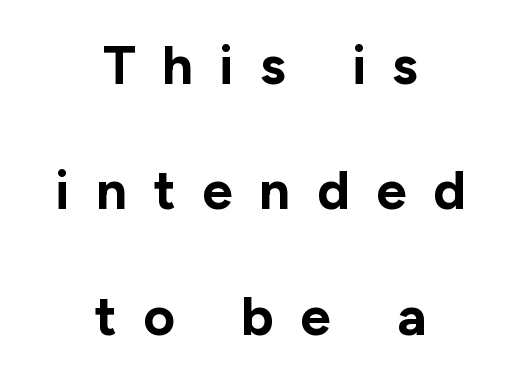
Q: Is the text bold? A: Yes.
Q: Is the text italic (slanted)? A: No, it is upright.
Q: Is the typeface a serif or a sans-serif typeface? A: Sans-serif.
Q: Is the text underlined? A: No.
Q: How is the paragraph aligned? A: Centered.
Q: Is the spacing between letters normal or unusually wide? A: Unusually wide.
Q: Is the spacing between lines tight, normal or loose? A: Loose.
Q: Width (condensed, normal, or wide)? A: Normal.
Q: Stroke contrast? A: Low.
Q: x-height? A: Medium.
Q: Monospaced? A: No.
